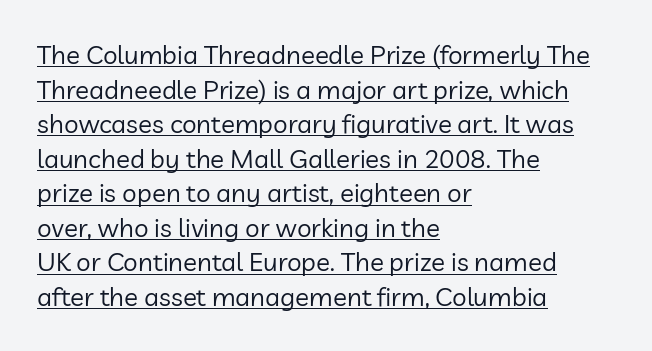
The image shows 26 px text type, upright; set left-aligned, normal line spacing (1.33x), normal letter spacing, underlined.
